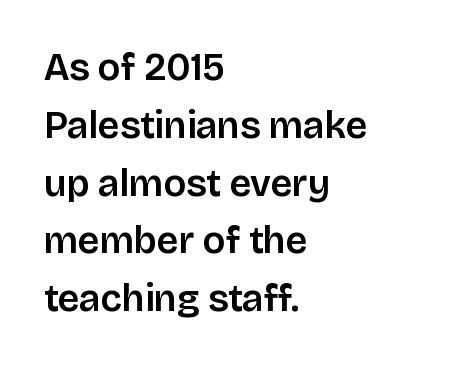
To sum up the face: it is a sans, with no serifs. The axis of the letterforms is exactly vertical. The space between consecutive lines is moderate. Reading down the block, your eye returns to a fixed left position each line. Here the glyphs are tracked normally, forming tight word shapes. Proportional: the letters do not fall into vertical columns.
